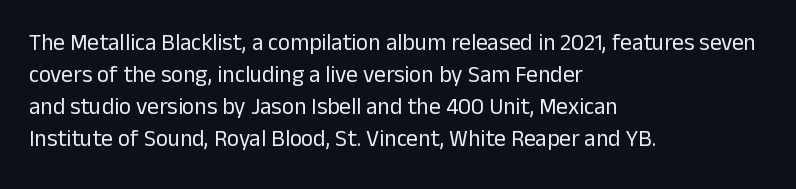
Q: Is the text bold? A: No.
Q: Is the text italic (slanted)? A: No, it is upright.
Q: Is the text underlined? A: No.
Q: How is the paragraph aligned? A: Left-aligned.
Q: Is the spacing between letters normal or unusually wide? A: Normal.
Q: Is the spacing between lines tight, normal or loose? A: Normal.
